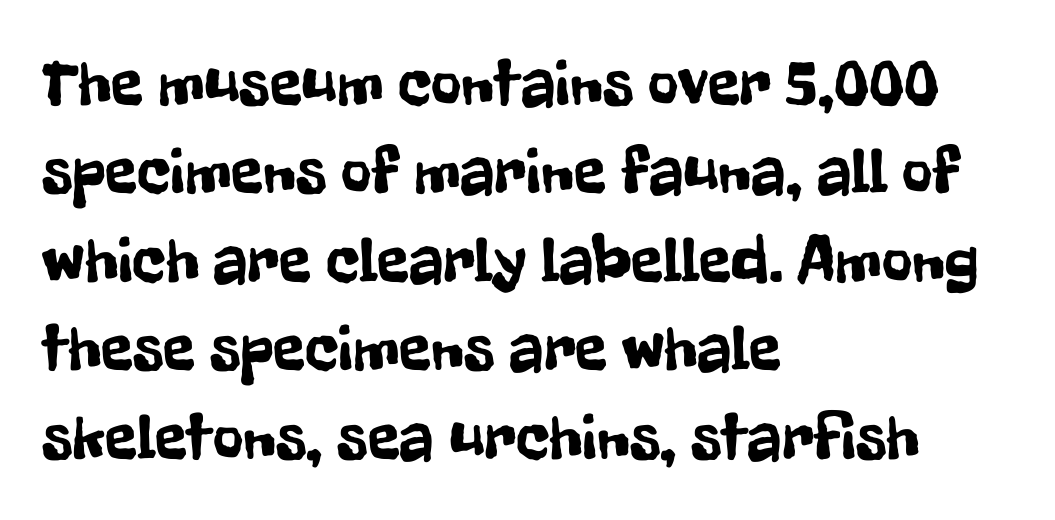
Q: Is the text italic (slanted)? A: No, it is upright.
Q: Is the typeface a serif or a sans-serif typeface? A: Sans-serif.
Q: Is the text underlined? A: No.
Q: How is the paragraph aligned? A: Left-aligned.
Q: Is the spacing between letters normal or unusually wide? A: Normal.
Q: Is the spacing between lines tight, normal or loose? A: Normal.
Q: Width (condensed, normal, or wide)? A: Condensed.
Q: Stroke contrast? A: Low.
Q: x-height? A: Medium.
Q: Monospaced? A: No.
